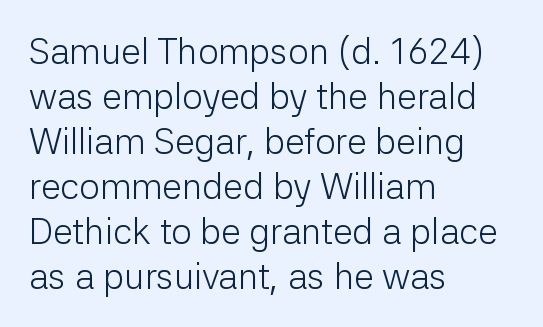
Is the letter spacing exaggerated? No — it looks like the ordinary default. All the whitespace from short lines collects on the right. Upright lettering throughout. The zone under the glyphs is completely vacant.
